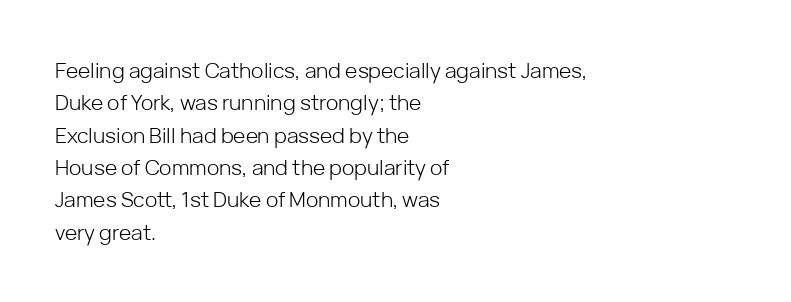
Words float on clear page, feet unadorned. Letters have the restrained weight of plain body copy at most. Horizontal alignment here is leftward, the default for most running prose. Whoever set this chose a conventional vertical rhythm. This sample uses an upright cut, with every glyph sitting square on the baseline.
